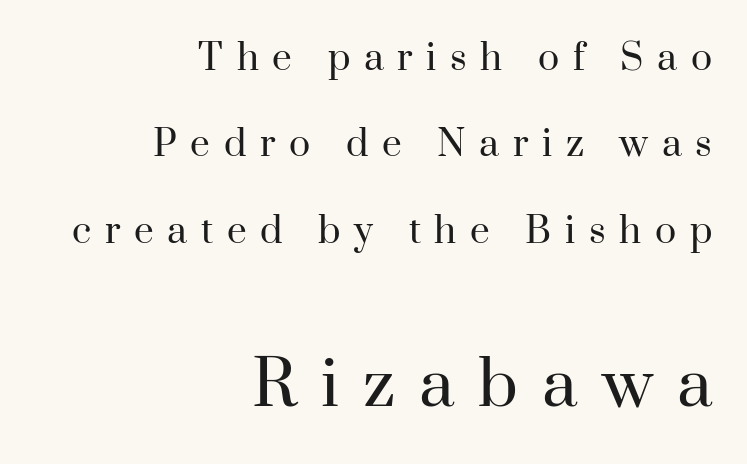
{"serif": "yes", "italic": "no", "bold": "no", "weight": "regular", "width": "normal", "stroke_contrast": "high", "x_height": "small", "monospaced": "no", "underline": "no", "align": "right", "line_spacing": "loose", "line_spacing_ratio": 2.47, "letter_spacing": "wide", "letter_spacing_em": 0.39, "larger_block": "second", "size_ratio": 1.77, "glyph_px": 62}
